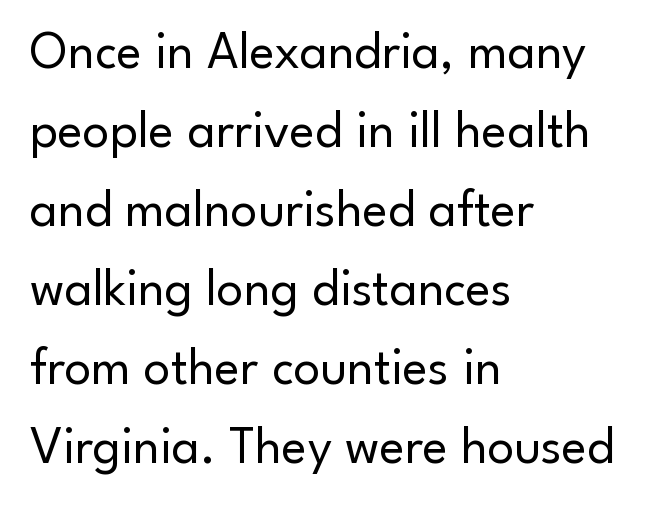
{"serif": "no", "italic": "no", "bold": "no", "weight": "regular", "width": "normal", "stroke_contrast": "low", "x_height": "small", "monospaced": "no", "underline": "no", "align": "left", "line_spacing": "normal", "line_spacing_ratio": 1.49, "letter_spacing": "normal", "letter_spacing_em": 0.0, "glyph_px": 53}
